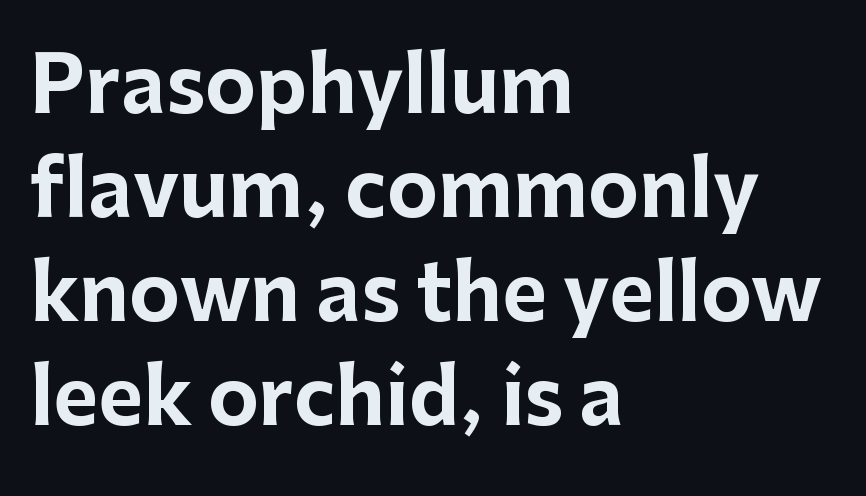
{"serif": "no", "italic": "no", "bold": "yes", "weight": "bold", "width": "normal", "stroke_contrast": "low", "x_height": "medium", "monospaced": "no", "underline": "no", "align": "left", "line_spacing": "normal", "line_spacing_ratio": 1.35, "letter_spacing": "normal", "letter_spacing_em": 0.0, "glyph_px": 77}
